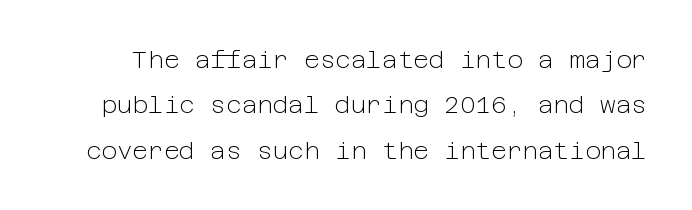
Each word holds together tightly as a unit, with standard inter-letter gaps. These lines were composed using upright roman letters. Weight: in the light-to-regular range. The words here are not underlined.
